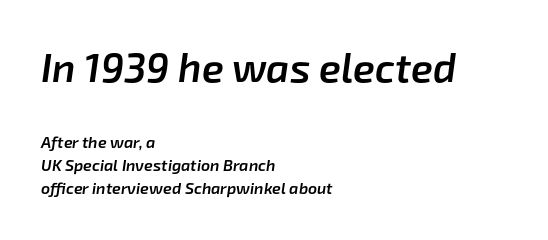
Do the characters align in a grid? No, the font is proportional. Two sizes are in play, and the larger belongs to the first block. Regular leading. Nobody touched the tracking dial on this one. Slanted lettering throughout. The space beneath each line is pristine and unruled.
